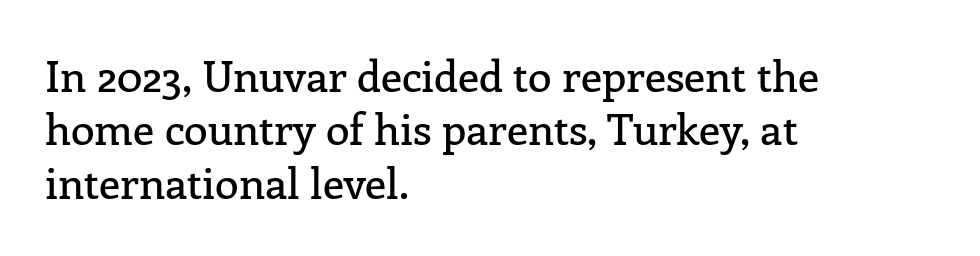
{"serif": "yes", "italic": "no", "width": "normal", "stroke_contrast": "low", "x_height": "medium", "monospaced": "no", "underline": "no", "align": "left", "line_spacing_ratio": 1.24, "letter_spacing": "normal", "letter_spacing_em": 0.0, "glyph_px": 43}
